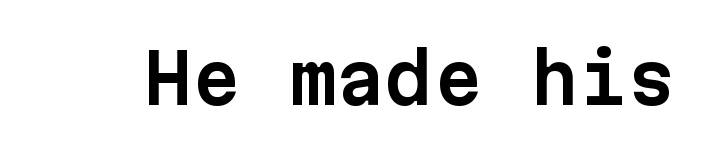
Q: Is the text italic (slanted)? A: No, it is upright.
Q: Is the typeface a serif or a sans-serif typeface? A: Sans-serif.
Q: Is the text underlined? A: No.
Q: Is the spacing between letters normal or unusually wide? A: Normal.
Q: Width (condensed, normal, or wide)? A: Normal.
Q: Stroke contrast? A: Low.
Q: x-height? A: Medium.
Q: Monospaced? A: Yes.
